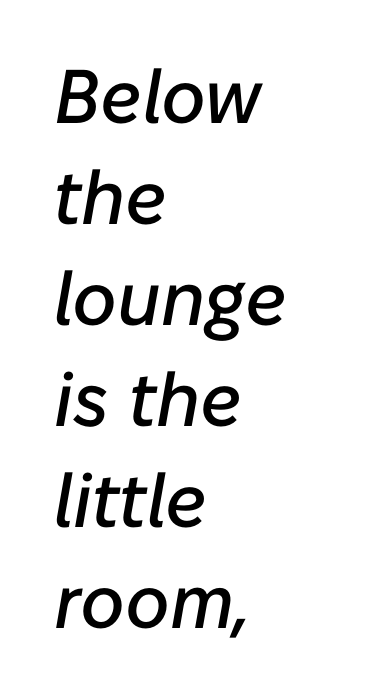
{"italic": "yes", "lean": "right", "slant_degrees": 10, "width": "normal", "stroke_contrast": "low", "x_height": "medium", "monospaced": "no", "underline": "no", "align": "left", "line_spacing": "normal", "line_spacing_ratio": 1.33, "letter_spacing": "normal", "letter_spacing_em": 0.0, "glyph_px": 76}
